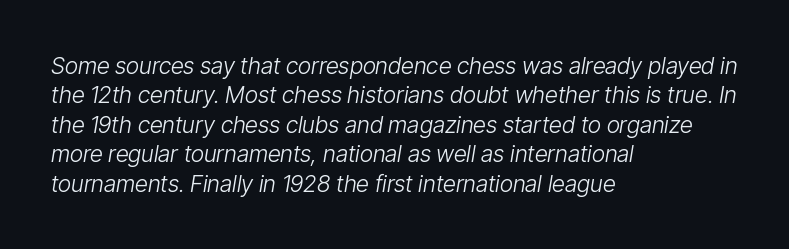
The type is set solid horizontally, with unmodified tracking. The designer left line spacing at the default. Horizontal alignment here is leftward, the default for most running prose. Stems here are at most as thick as an everyday book face.
